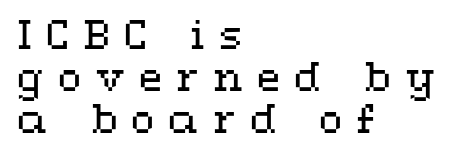
Check the space under the baseline: it is left empty. Here the glyphs are tracked loosely, breaking word shapes into spaced letters. A typesetter would call this proportional, since set widths differ per character. Stems here are at most as thick as an everyday book face. The designer dialed line spacing down below the default.
